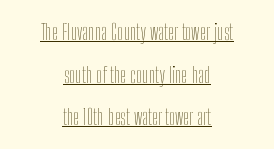
Q: Is the text bold? A: No.
Q: Is the text italic (slanted)? A: No, it is upright.
Q: Is the text underlined? A: Yes.
Q: How is the paragraph aligned? A: Centered.
Q: Is the spacing between letters normal or unusually wide? A: Normal.
Q: Is the spacing between lines tight, normal or loose? A: Loose.
